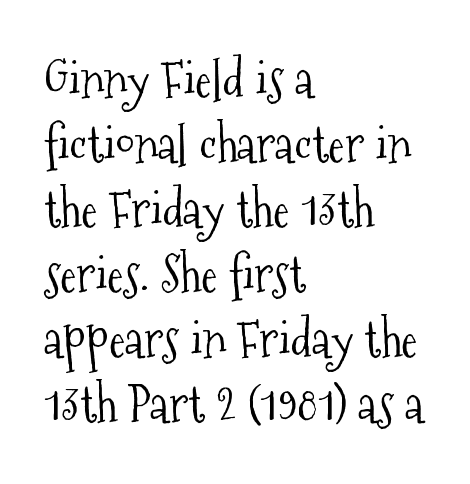
Q: Is the text bold? A: No.
Q: Is the text italic (slanted)? A: No, it is upright.
Q: Is the typeface a serif or a sans-serif typeface? A: Serif.
Q: Is the text underlined? A: No.
Q: How is the paragraph aligned? A: Left-aligned.
Q: Is the spacing between letters normal or unusually wide? A: Normal.
Q: Is the spacing between lines tight, normal or loose? A: Normal.
Q: Width (condensed, normal, or wide)? A: Condensed.
Q: Stroke contrast? A: Medium.
Q: x-height? A: Medium.
Q: Monospaced? A: No.
